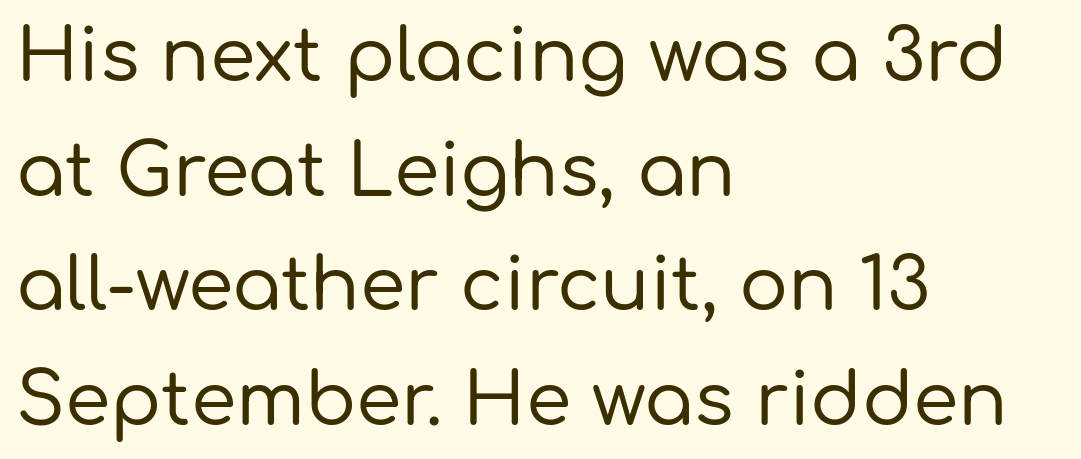
The designer left line spacing at the default. All the whitespace from short lines collects on the right. The horizontal fit of the characters is conventional and even. Unlike italic type, these characters show no tilt at all.
